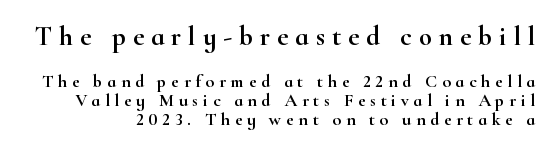
Character size in the leading block exceeds that of the trailing block. Line spacing here is tight. Every character sits straight up, as roman type does. The line texture is sparse and dotted thanks to wide tracking. The baseline area is clear.
